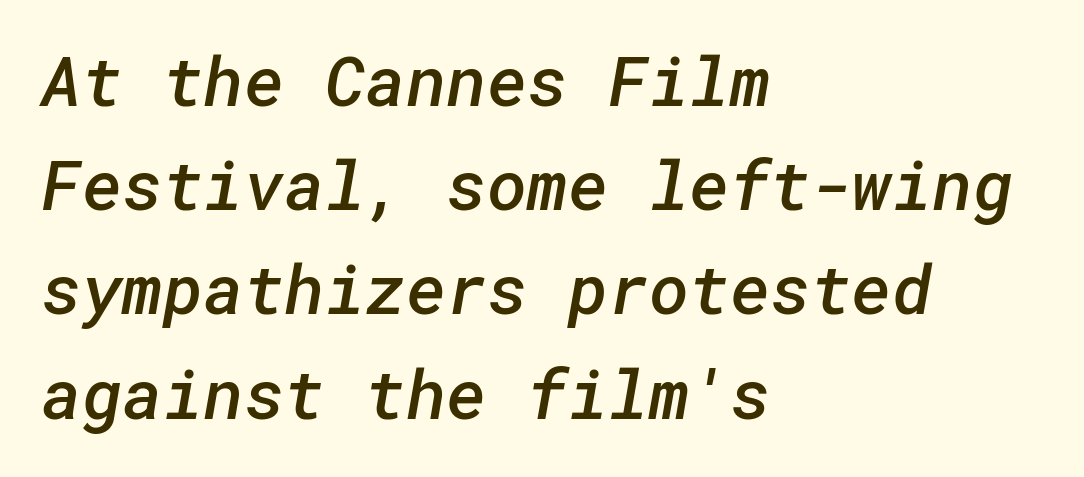
The image shows 69 px semibold sans-serif type; set left-aligned, normal line spacing (1.51x), normal letter spacing, not underlined; low stroke contrast and a medium x-height.
